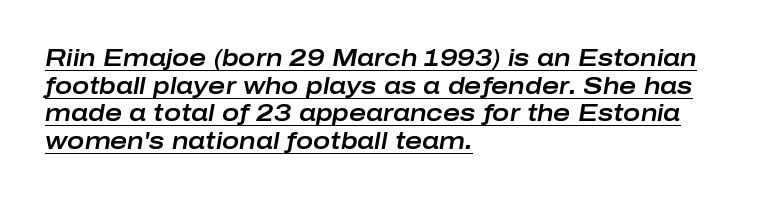
Q: Is the text italic (slanted)? A: Yes, it leans right by about 10 degrees.
Q: Is the text underlined? A: Yes.
Q: How is the paragraph aligned? A: Left-aligned.
Q: Is the spacing between letters normal or unusually wide? A: Normal.
